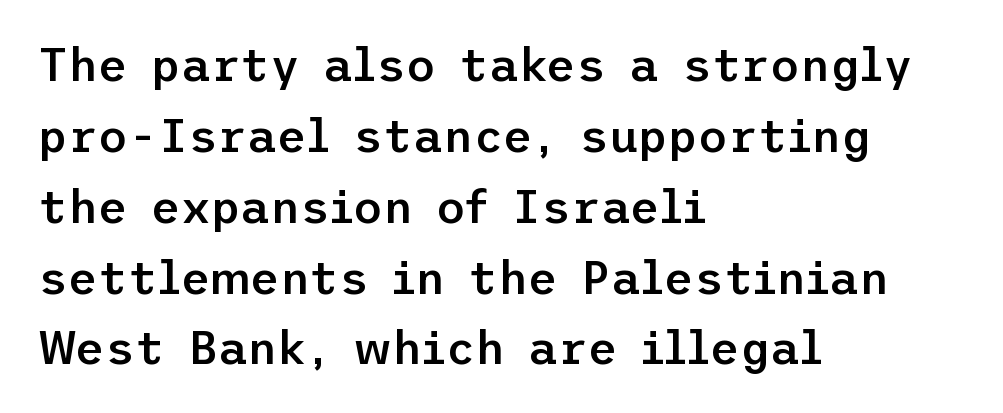
The image shows 46 px semibold sans-serif type, upright; set left-aligned, normal line spacing (1.54x), normal letter spacing, not underlined; low stroke contrast and a medium x-height.
